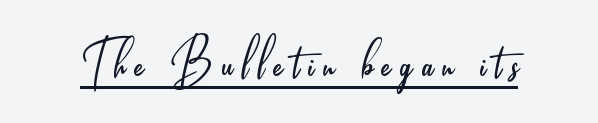
Spacing verdict: proportional, widths tailored to each character. Each letter's strokes conclude bluntly, with no projecting serifs. Stems here are at most as thick as an everyday book face. Check the space under the baseline: a stroke is drawn there.
